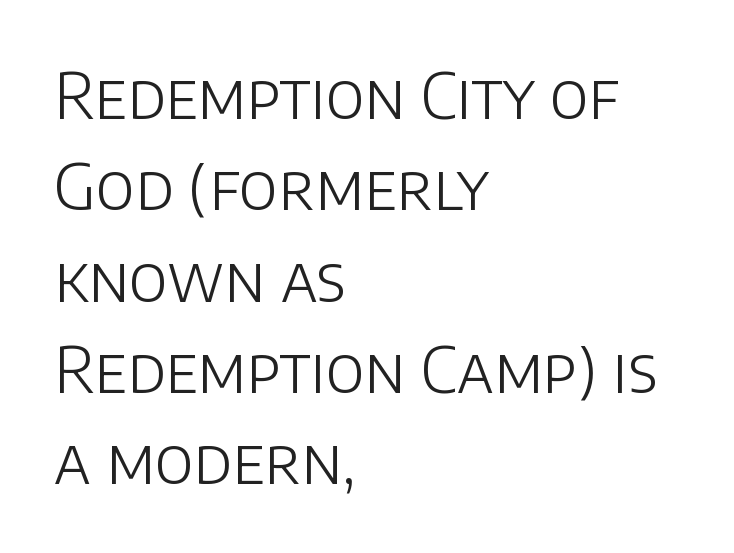
The image shows 63 px light sans-serif type, upright; set left-aligned, normal line spacing (1.45x), normal letter spacing, not underlined; low stroke contrast and a large x-height.
